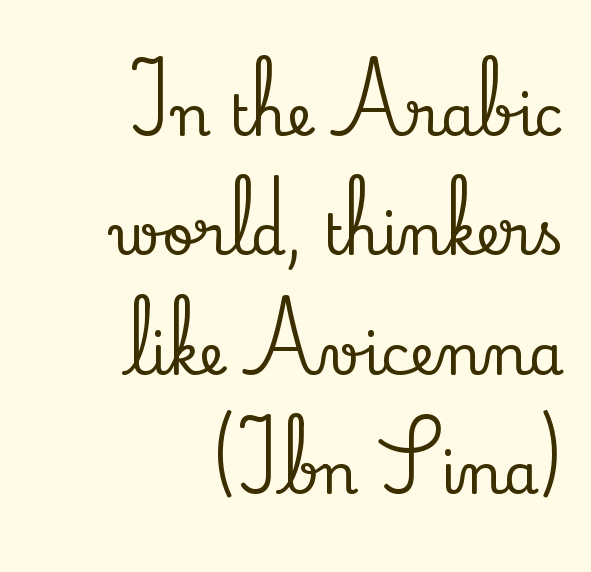
The image shows 56 px serif type, upright; set right-aligned, loose line spacing (2.13x), normal letter spacing, not underlined; low stroke contrast and a small x-height.
